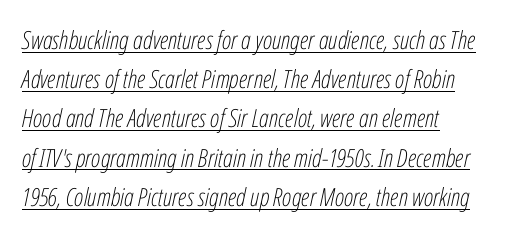
{"italic": "yes", "lean": "right", "slant_degrees": 12, "bold": "no", "underline": "yes", "align": "left", "line_spacing": "normal", "line_spacing_ratio": 1.57, "letter_spacing": "normal", "letter_spacing_em": 0.0, "glyph_px": 25}
